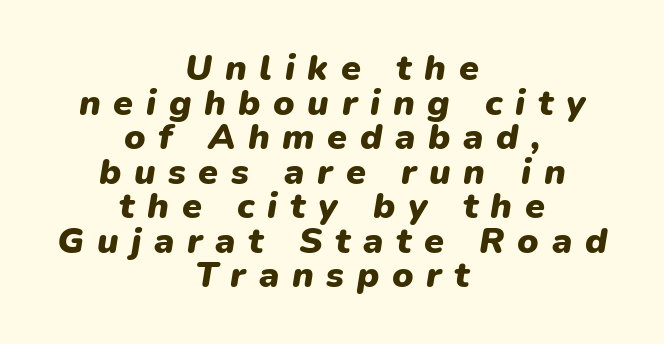
{"italic": "yes", "lean": "right", "slant_degrees": 9, "bold": "yes", "weight": "heavy", "width": "normal", "stroke_contrast": "low", "x_height": "medium", "monospaced": "no", "underline": "no", "align": "center", "line_spacing": "tight", "line_spacing_ratio": 0.96, "letter_spacing": "wide", "letter_spacing_em": 0.35, "glyph_px": 36}
